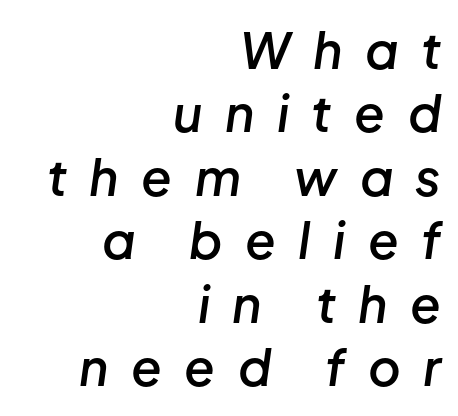
Q: Is the text bold? A: Semi-bold.
Q: Is the text italic (slanted)? A: Yes, it leans right by about 8 degrees.
Q: Is the text underlined? A: No.
Q: How is the paragraph aligned? A: Right-aligned.
Q: Is the spacing between letters normal or unusually wide? A: Unusually wide.
Q: Is the spacing between lines tight, normal or loose? A: Normal.
Q: Width (condensed, normal, or wide)? A: Normal.
Q: Stroke contrast? A: Low.
Q: x-height? A: Medium.
Q: Monospaced? A: No.
